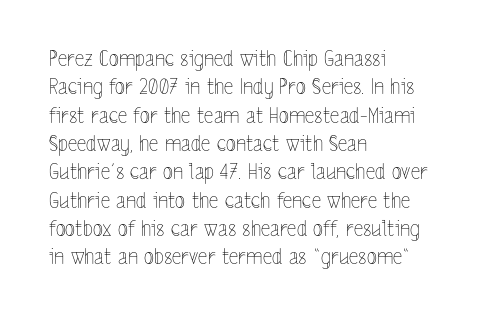
The image shows 21 px text type, upright; set left-aligned, normal line spacing (1.35x), normal letter spacing, not underlined.
